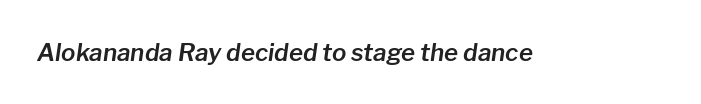
The glyphs look as if they've been sheared to an angle. Underline: absent. Standard letterfit; no display-style spreading of the glyphs.
